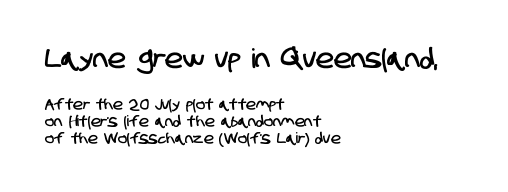
The image shows 27 px text type; set left-aligned, tight line spacing (1.13x), normal letter spacing, not underlined; the first (top) block is 1.8x larger.
